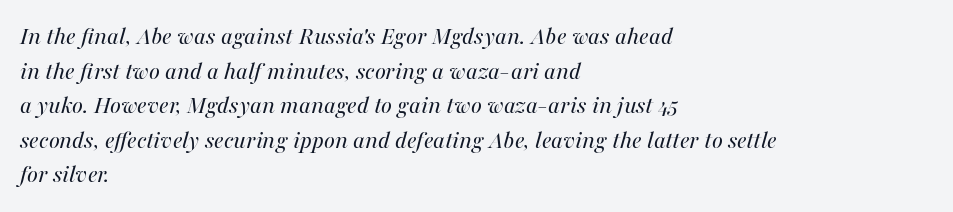
The image shows 26 px text type, italic (leaning right); set left-aligned, normal line spacing (1.33x), normal letter spacing, not underlined.
